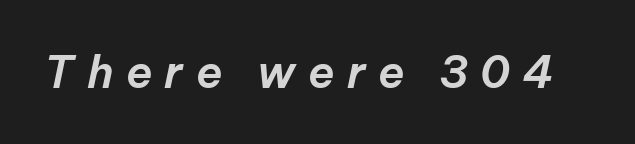
{"italic": "yes", "lean": "right", "slant_degrees": 12, "width": "normal", "stroke_contrast": "low", "x_height": "medium", "monospaced": "no", "underline": "no", "letter_spacing": "wide", "letter_spacing_em": 0.28, "glyph_px": 44}
